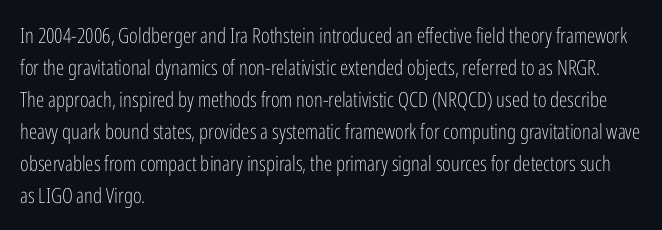
{"italic": "no", "bold": "no", "underline": "no", "align": "left", "line_spacing": "normal", "line_spacing_ratio": 1.52, "letter_spacing": "normal", "letter_spacing_em": 0.0, "glyph_px": 21}
